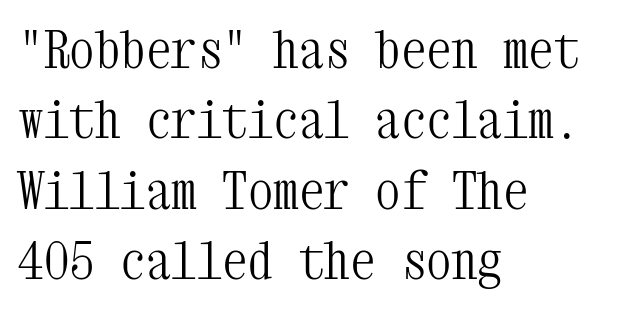
Q: Is the text bold? A: No.
Q: Is the text italic (slanted)? A: No, it is upright.
Q: Is the typeface a serif or a sans-serif typeface? A: Serif.
Q: Is the text underlined? A: No.
Q: How is the paragraph aligned? A: Left-aligned.
Q: Is the spacing between letters normal or unusually wide? A: Normal.
Q: Is the spacing between lines tight, normal or loose? A: Normal.
Q: Width (condensed, normal, or wide)? A: Condensed.
Q: Stroke contrast? A: Medium.
Q: x-height? A: Medium.
Q: Monospaced? A: Yes.
